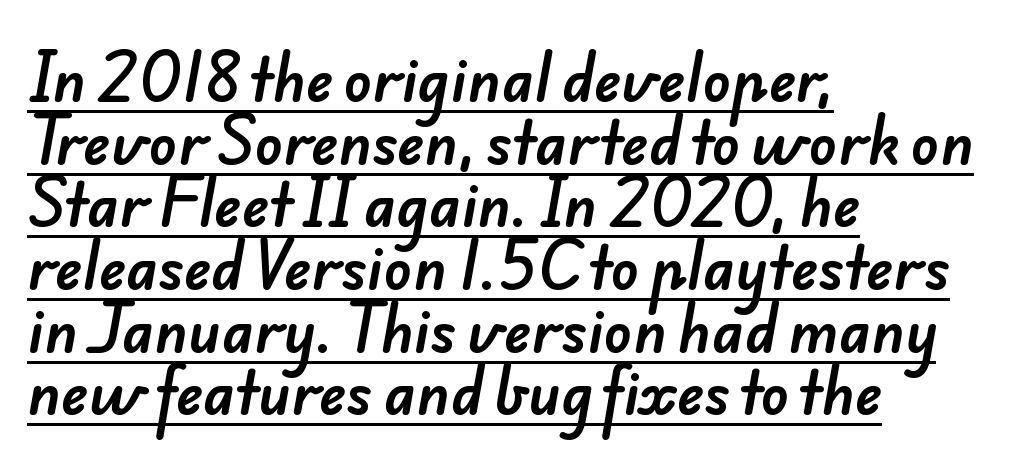
Does the leading feel generous? Not at all — it's pinched. You can see a thin bar hugging the bottom of the glyphs. The paragraph has a hard left edge and a soft right edge. Classification — sans serif. You could call the tracking neutral — neither tight nor loose. Each letter keeps its own natural width here, so spacing adapts to shape.
